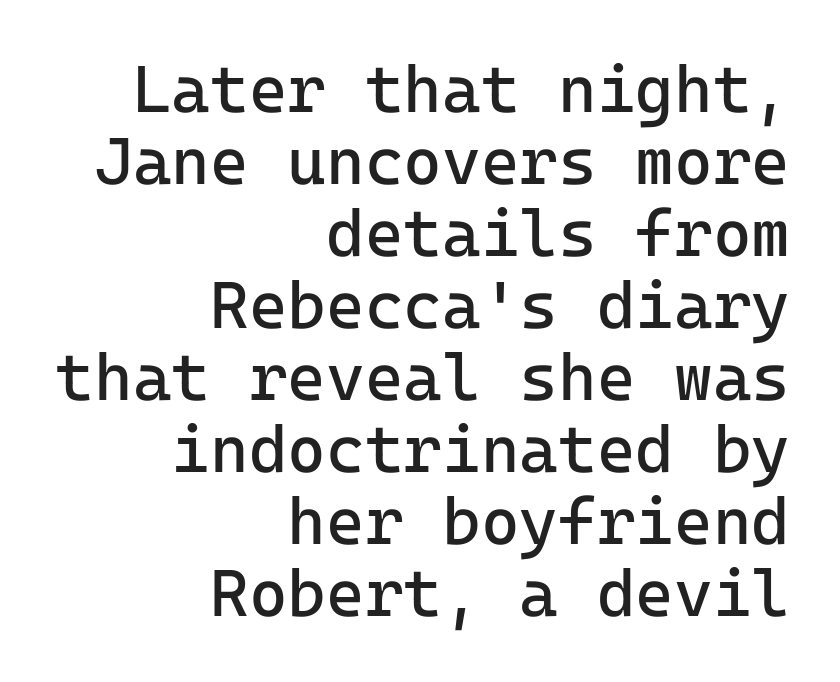
Ink coverage per letter is moderate at most. The type is set solid horizontally, with unmodified tracking. The strip under each line holds only bare page. Designer's note — italics off, roman on. Letterform terminals end flat and unadorned throughout the passage. Horizontally, the lines are justified to the trailing edge only.
